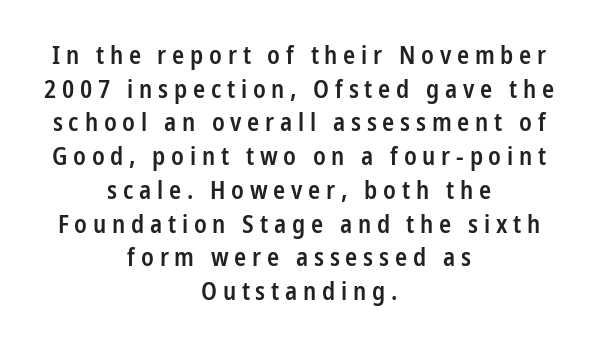
Every stem runs plumb, perpendicular to the baseline. A somewhat darkened texture: the type is semibold rather than bold. The passage shown is not underscored anywhere. The typesetter chose a symmetrical, centered arrangement here. Baseline-to-baseline distance is the conventional proportion of letter height. In terms of letterspacing, this is a distinctly airy, spread setting.
